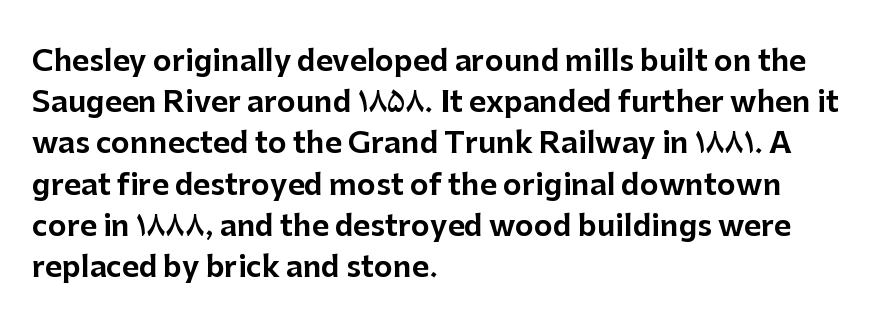
Q: Is the text italic (slanted)? A: No, it is upright.
Q: Is the typeface a serif or a sans-serif typeface? A: Sans-serif.
Q: Is the text underlined? A: No.
Q: How is the paragraph aligned? A: Left-aligned.
Q: Is the spacing between letters normal or unusually wide? A: Normal.
Q: Is the spacing between lines tight, normal or loose? A: Normal.
Q: Width (condensed, normal, or wide)? A: Normal.
Q: Stroke contrast? A: Low.
Q: x-height? A: Medium.
Q: Monospaced? A: No.
